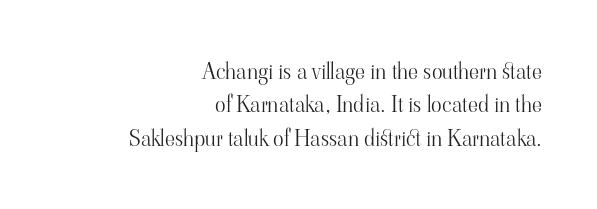
Q: Is the text bold? A: No.
Q: Is the text italic (slanted)? A: No, it is upright.
Q: Is the text underlined? A: No.
Q: How is the paragraph aligned? A: Right-aligned.
Q: Is the spacing between letters normal or unusually wide? A: Normal.
Q: Is the spacing between lines tight, normal or loose? A: Normal.
